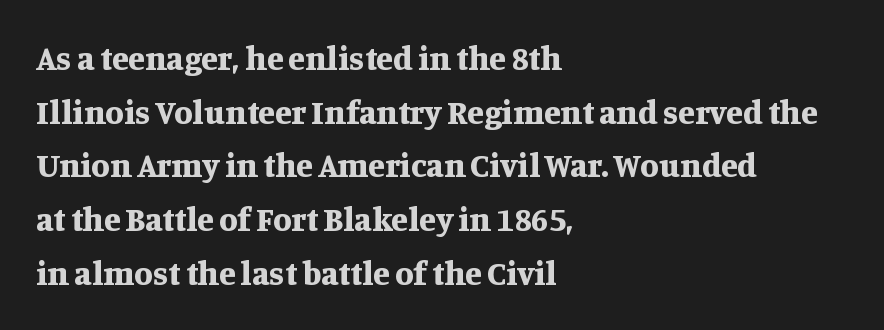
Proportional: the letters do not fall into vertical columns. A full-strength bold gives these letters their thick strokes. The space directly below the letters is spotless. Default kerning and tracking; the words read as compact shapes. Teacher's note: observe the even left margin — that is flush-left alignment. The rows are spaced the way most documents space them.
